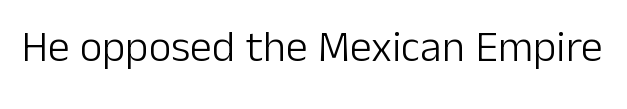
{"serif": "no", "italic": "no", "bold": "no", "weight": "light", "width": "normal", "stroke_contrast": "low", "x_height": "medium", "monospaced": "no", "underline": "no", "letter_spacing": "normal", "letter_spacing_em": 0.0, "glyph_px": 44}
